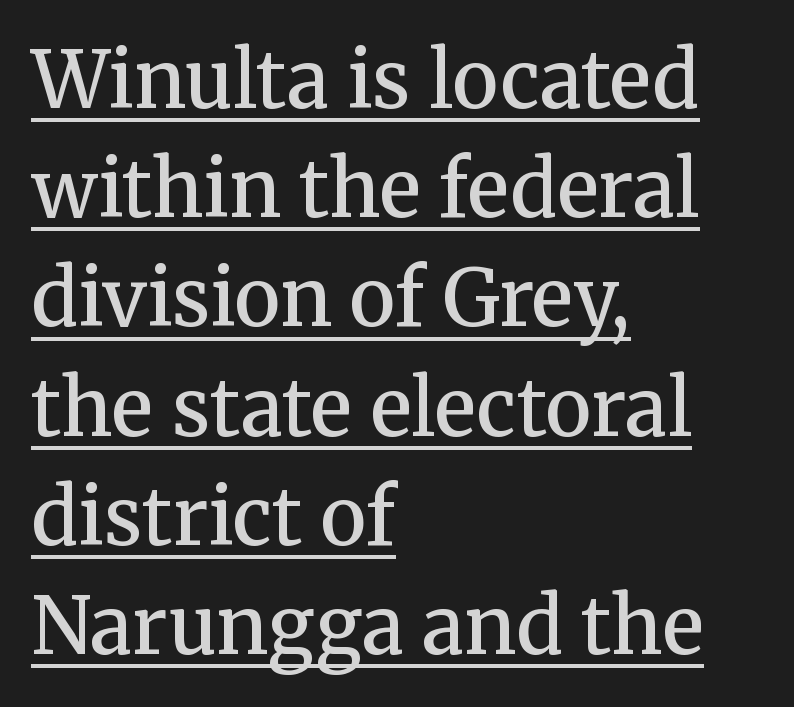
Q: Is the text bold? A: Semi-bold.
Q: Is the text italic (slanted)? A: No, it is upright.
Q: Is the typeface a serif or a sans-serif typeface? A: Serif.
Q: Is the text underlined? A: Yes.
Q: How is the paragraph aligned? A: Left-aligned.
Q: Is the spacing between letters normal or unusually wide? A: Normal.
Q: Is the spacing between lines tight, normal or loose? A: Normal.
Q: Width (condensed, normal, or wide)? A: Normal.
Q: Stroke contrast? A: Medium.
Q: x-height? A: Medium.
Q: Monospaced? A: No.
